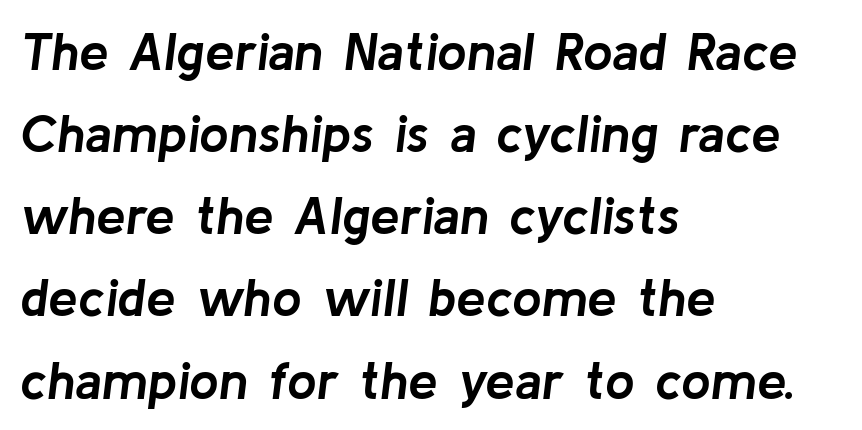
The image shows 53 px semibold type, italic (leaning right); set left-aligned, normal line spacing (1.55x), normal letter spacing, not underlined; low stroke contrast and a medium x-height.
